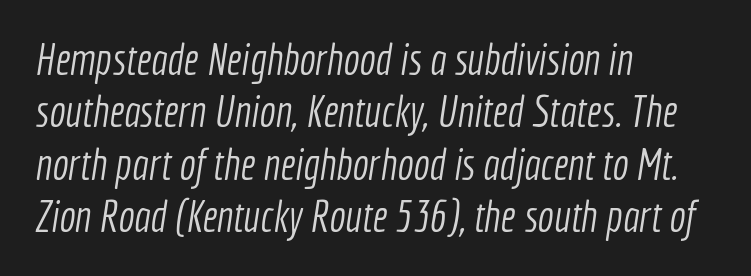
The image shows 43 px light, condensed sans-serif type; set left-aligned, line spacing 1.22x, normal letter spacing, not underlined; a medium x-height.
